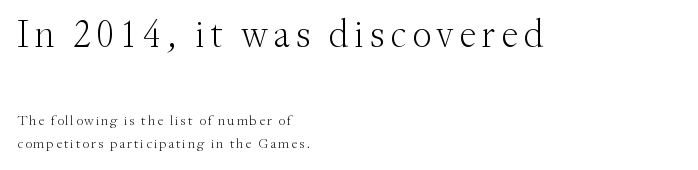
{"serif": "yes", "italic": "no", "bold": "no", "weight": "light", "width": "normal", "stroke_contrast": "medium", "x_height": "small", "monospaced": "no", "underline": "no", "align": "left", "line_spacing": "normal", "line_spacing_ratio": 1.68, "larger_block": "first", "size_ratio": 2.79, "glyph_px": 39}
